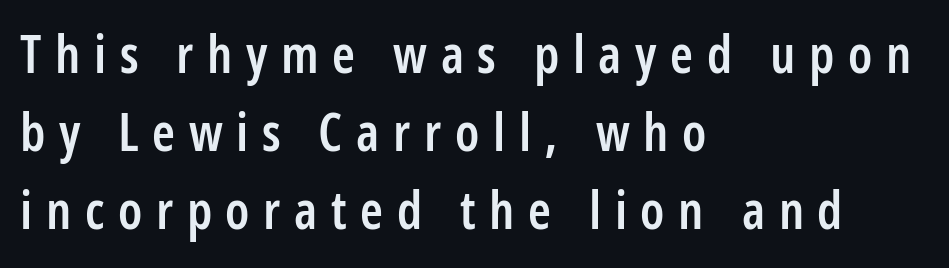
Q: Is the text bold? A: Semi-bold.
Q: Is the text italic (slanted)? A: No, it is upright.
Q: Is the typeface a serif or a sans-serif typeface? A: Sans-serif.
Q: Is the text underlined? A: No.
Q: How is the paragraph aligned? A: Left-aligned.
Q: Is the spacing between letters normal or unusually wide? A: Unusually wide.
Q: Is the spacing between lines tight, normal or loose? A: Normal.
Q: Width (condensed, normal, or wide)? A: Condensed.
Q: Stroke contrast? A: Low.
Q: x-height? A: Medium.
Q: Monospaced? A: No.
